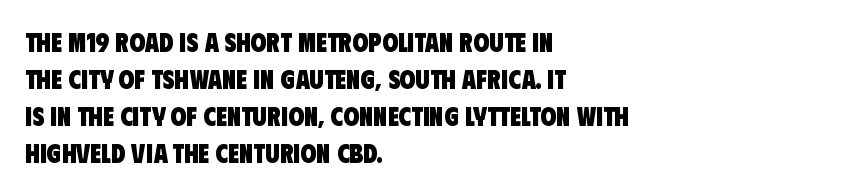
{"bold": "yes", "underline": "no", "align": "left", "line_spacing": "normal", "line_spacing_ratio": 1.42, "letter_spacing": "normal", "letter_spacing_em": 0.0, "glyph_px": 26}
